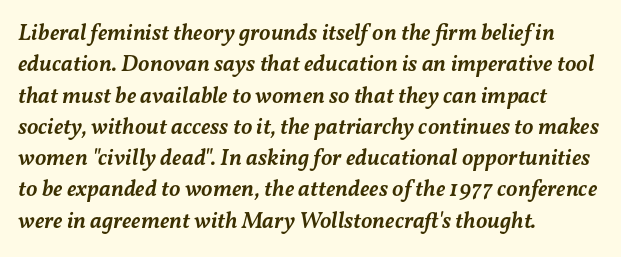
{"italic": "yes", "lean": "right", "slant_degrees": 11, "bold": "semi", "underline": "no", "align": "left", "line_spacing": "normal", "line_spacing_ratio": 1.36, "letter_spacing": "normal", "letter_spacing_em": 0.0, "glyph_px": 23}
